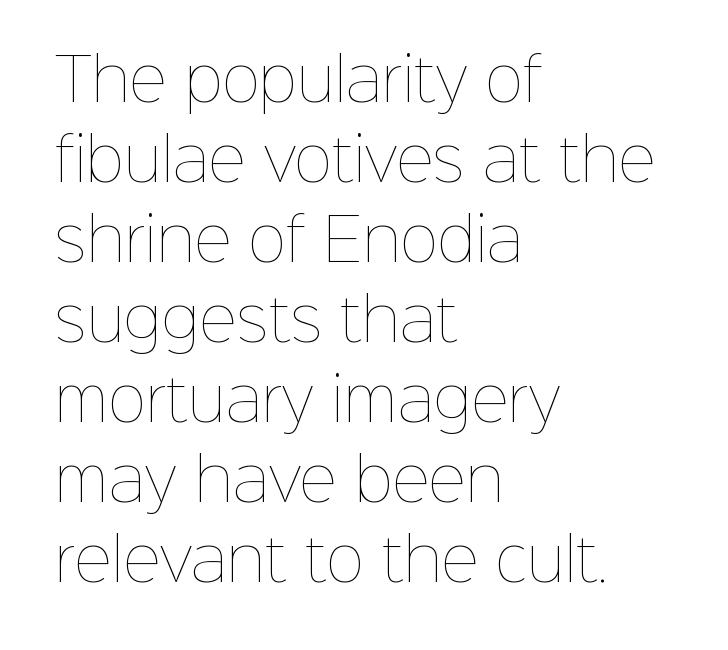
Designer's note — italics off, roman on. This sample is left-justified, so line endings fall wherever the words run out. Tracking value appears to be zero — textbook default spacing. Stems and bowls with no extra thickness — not bold. Bare-footed words on every line.
